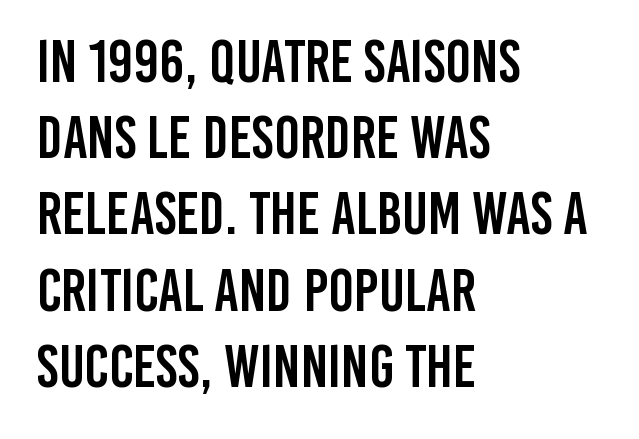
You could not count columns in this text — the font is proportionally spaced. There is no visible air inserted between adjacent glyphs. Where is the straight margin? On the left. Examine the stroke ends and you'll find no serifs. The specimen reads as upright at a glance.
